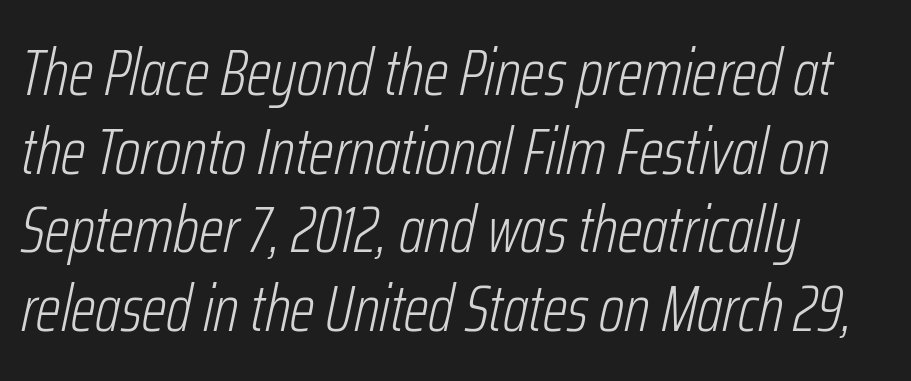
The image shows 65 px light, condensed type, italic (leaning right); set left-aligned, line spacing 1.21x, normal letter spacing, not underlined; low stroke contrast and a medium x-height.
